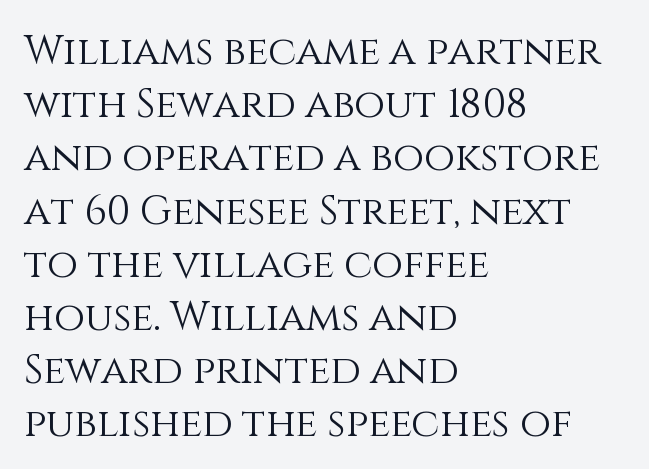
{"italic": "no", "bold": "no", "weight": "light", "width": "normal", "stroke_contrast": "medium", "x_height": "large", "monospaced": "no", "underline": "no", "align": "left", "line_spacing": "normal", "line_spacing_ratio": 1.33, "letter_spacing": "normal", "letter_spacing_em": 0.0, "glyph_px": 40}
